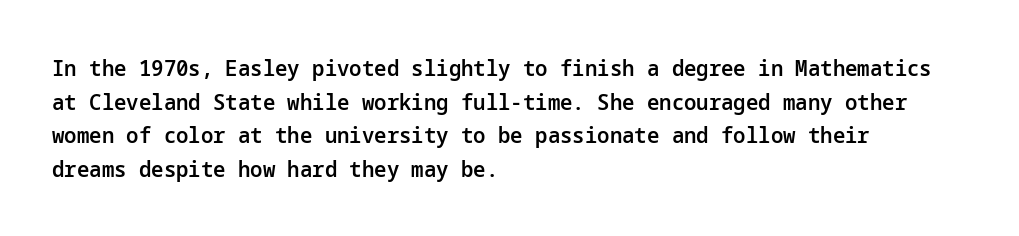
Every character sits straight up, as roman type does. Does extra space separate the letters? No, they use regular spacing. A somewhat darkened texture: the type is semibold rather than bold. A typesetter would call this leading conventional body-copy spacing.
